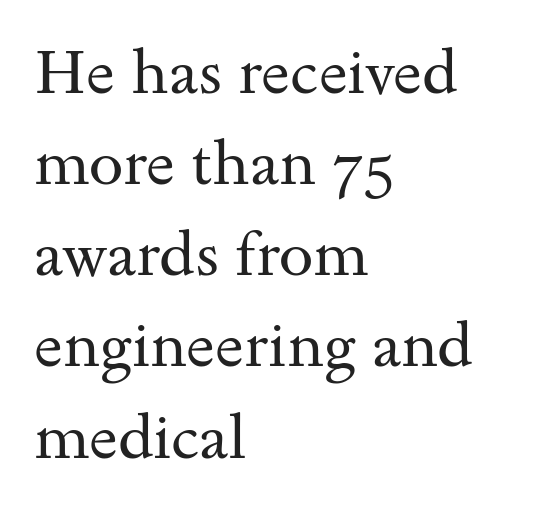
{"serif": "yes", "italic": "no", "bold": "no", "weight": "regular", "width": "wide", "stroke_contrast": "medium", "x_height": "small", "monospaced": "no", "underline": "no", "align": "left", "line_spacing": "normal", "line_spacing_ratio": 1.47, "letter_spacing": "normal", "letter_spacing_em": 0.0, "glyph_px": 62}
